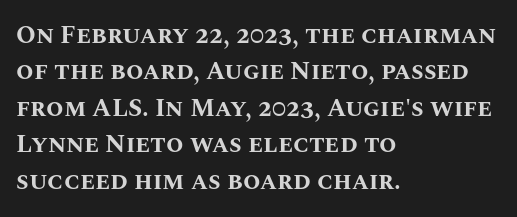
Q: Is the text bold? A: Yes.
Q: Is the text italic (slanted)? A: No, it is upright.
Q: Is the text underlined? A: No.
Q: How is the paragraph aligned? A: Left-aligned.
Q: Is the spacing between letters normal or unusually wide? A: Normal.
Q: Is the spacing between lines tight, normal or loose? A: Normal.
